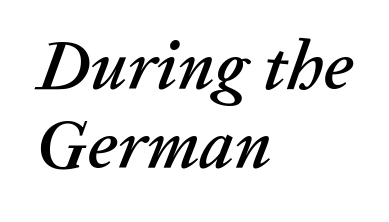
{"italic": "yes", "lean": "right", "slant_degrees": 20, "width": "normal", "stroke_contrast": "low", "x_height": "medium", "monospaced": "no", "underline": "no", "align": "left", "line_spacing": "tight", "line_spacing_ratio": 1.15, "letter_spacing": "normal", "letter_spacing_em": 0.0, "glyph_px": 69}
